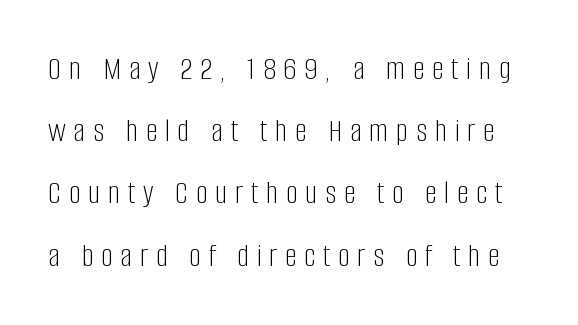
Q: Is the text bold? A: No.
Q: Is the text italic (slanted)? A: No, it is upright.
Q: Is the typeface a serif or a sans-serif typeface? A: Sans-serif.
Q: Is the text underlined? A: No.
Q: Is the spacing between letters normal or unusually wide? A: Unusually wide.
Q: Width (condensed, normal, or wide)? A: Condensed.
Q: Stroke contrast? A: Low.
Q: x-height? A: Large.
Q: Monospaced? A: No.
